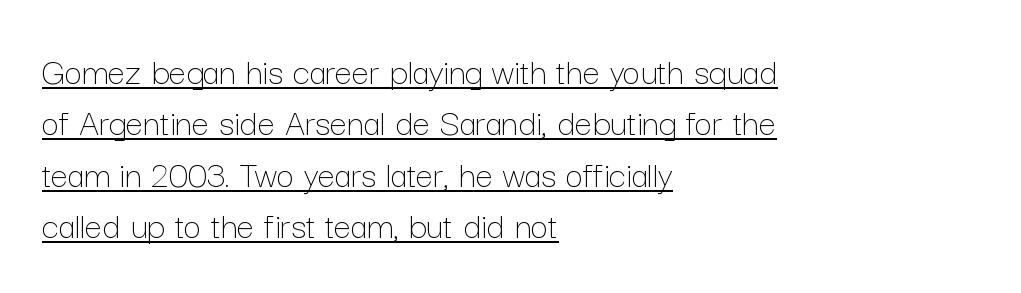
Q: Is the text bold? A: No.
Q: Is the text italic (slanted)? A: No, it is upright.
Q: Is the text underlined? A: Yes.
Q: How is the paragraph aligned? A: Left-aligned.
Q: Is the spacing between letters normal or unusually wide? A: Normal.
Q: Is the spacing between lines tight, normal or loose? A: Normal.
Q: Width (condensed, normal, or wide)? A: Normal.
Q: Stroke contrast? A: Low.
Q: x-height? A: Medium.
Q: Monospaced? A: No.
